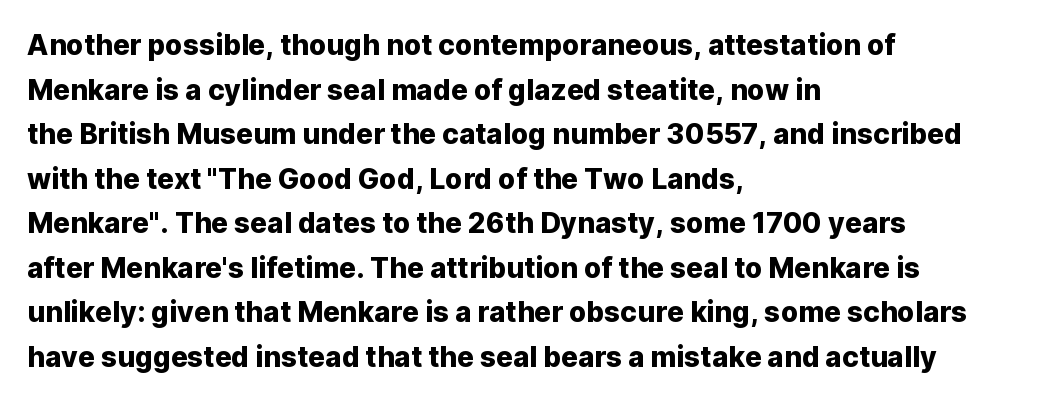
The image shows 28 px sans-serif type, upright; set left-aligned, normal line spacing (1.59x), normal letter spacing, not underlined; low stroke contrast and a medium x-height.
